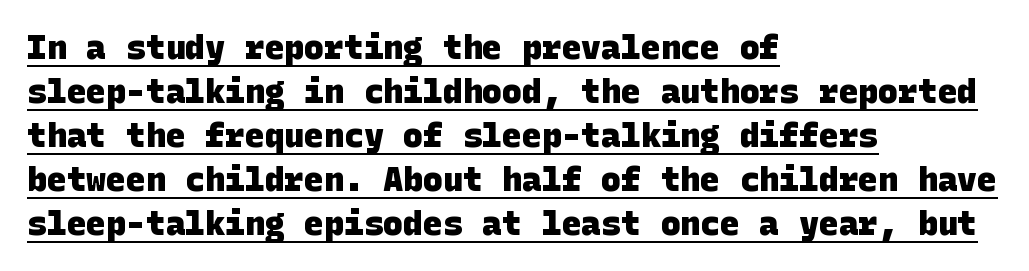
In designer terms, the underline attribute is active on this setting. No feet cap the strokes, marking this as sans-serif type. Honestly, the letter spacing is just normal — you wouldn't notice it. Whoever set this chose a conventional vertical rhythm.
